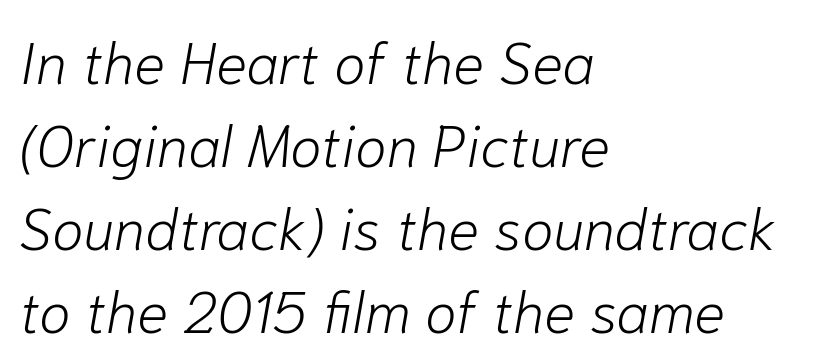
The image shows 58 px light type, italic (leaning right); set left-aligned, normal line spacing (1.43x), normal letter spacing, not underlined; low stroke contrast and a medium x-height.
